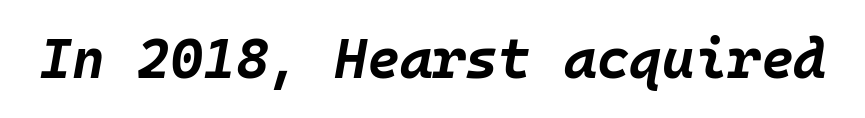
Check the space under the baseline: it is left empty. Note the uniform advance width — an 'i' takes as much space as an 'm'. Caption: standard tracking, unaltered. How heavy is the stroke? Heavy — this is a bold. The text carries the slant typical of an italic or oblique font.
